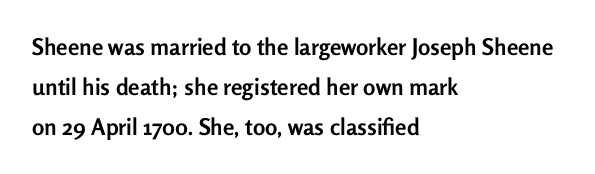
The image shows 23 px bold type, upright; set left-aligned, line spacing 1.75x, normal letter spacing, not underlined.
